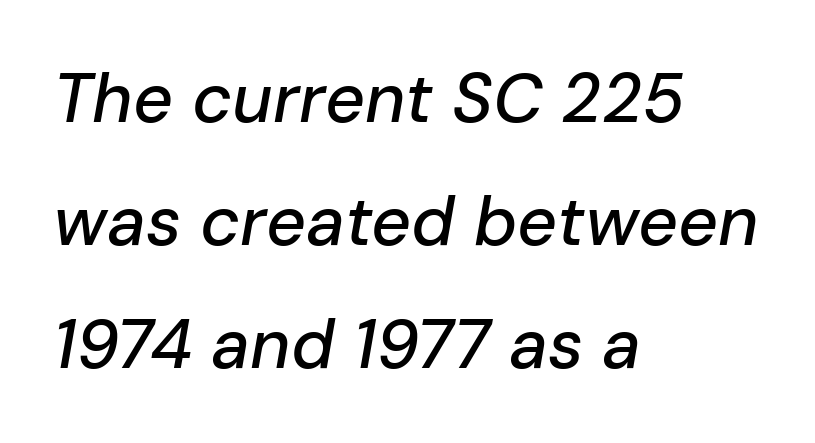
The image shows 69 px text type, italic (leaning right); set left-aligned, line spacing 1.78x, normal letter spacing, not underlined; low stroke contrast and a medium x-height.
